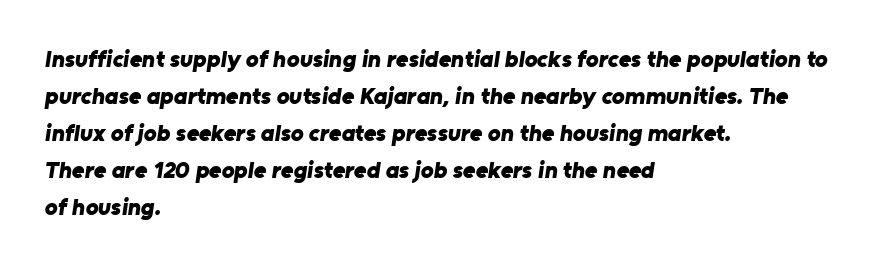
Caption: bold face, heavy strokes. The space between consecutive lines is moderate. A student would call this left alignment; a typographer would say flush left, rag right. Just letters on the line, the space beneath them empty.
